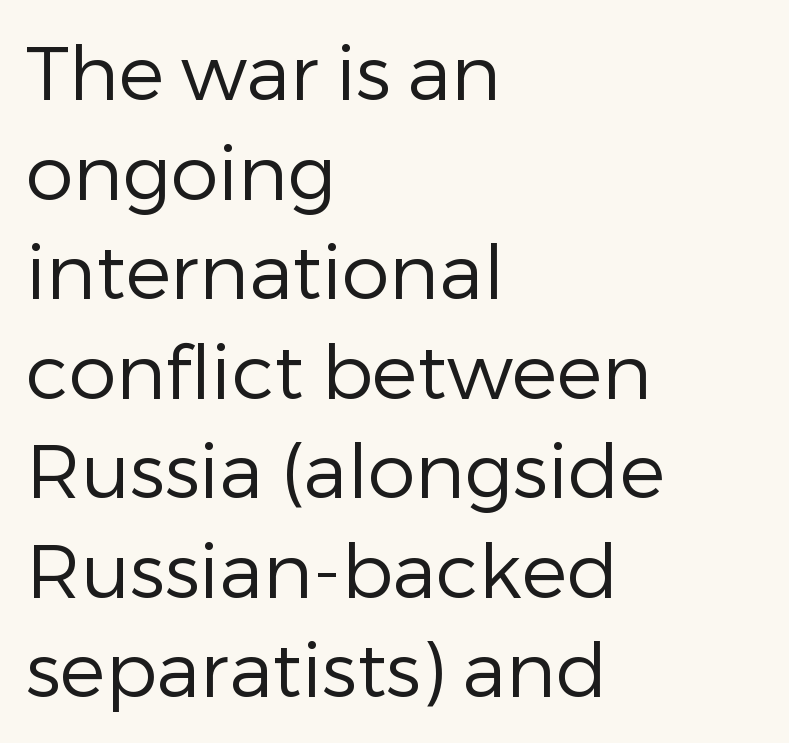
The image shows 76 px regular-weight sans-serif type, upright; set left-aligned, normal line spacing (1.31x), normal letter spacing, not underlined; low stroke contrast and a medium x-height.
